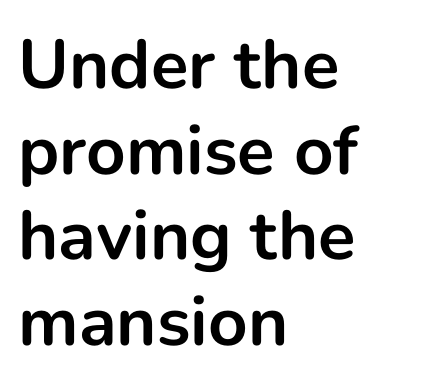
The image shows 69 px bold sans-serif type, upright; set left-aligned, line spacing 1.24x, normal letter spacing, not underlined; low stroke contrast and a medium x-height.
